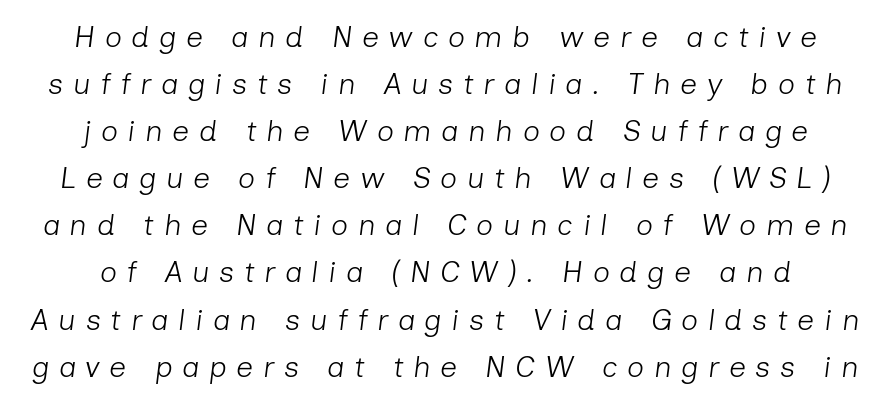
Q: Is the text bold? A: No.
Q: Is the text italic (slanted)? A: Yes, it leans right by about 7 degrees.
Q: Is the text underlined? A: No.
Q: How is the paragraph aligned? A: Centered.
Q: Is the spacing between letters normal or unusually wide? A: Unusually wide.
Q: Is the spacing between lines tight, normal or loose? A: Normal.
Q: Width (condensed, normal, or wide)? A: Normal.
Q: Stroke contrast? A: Low.
Q: x-height? A: Medium.
Q: Monospaced? A: No.
